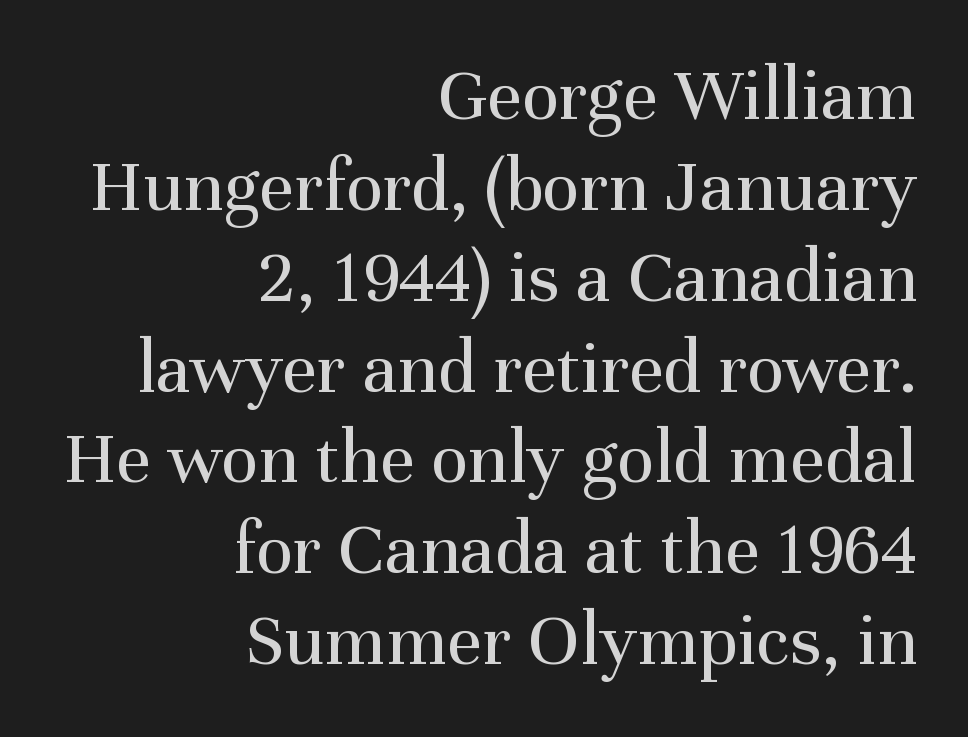
The image shows 77 px regular-weight serif type, upright; set right-aligned, line spacing 1.18x, normal letter spacing, not underlined; medium stroke contrast and a medium x-height.
